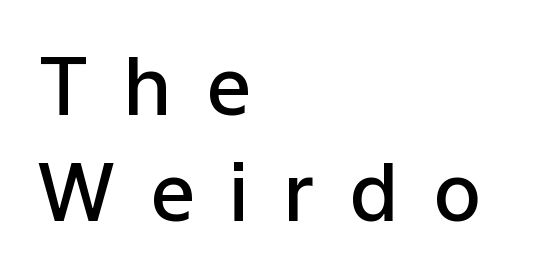
Q: Is the text bold? A: Semi-bold.
Q: Is the text italic (slanted)? A: No, it is upright.
Q: Is the typeface a serif or a sans-serif typeface? A: Sans-serif.
Q: Is the text underlined? A: No.
Q: How is the paragraph aligned? A: Left-aligned.
Q: Is the spacing between letters normal or unusually wide? A: Unusually wide.
Q: Is the spacing between lines tight, normal or loose? A: Normal.
Q: Width (condensed, normal, or wide)? A: Normal.
Q: Stroke contrast? A: Low.
Q: x-height? A: Medium.
Q: Monospaced? A: No.
